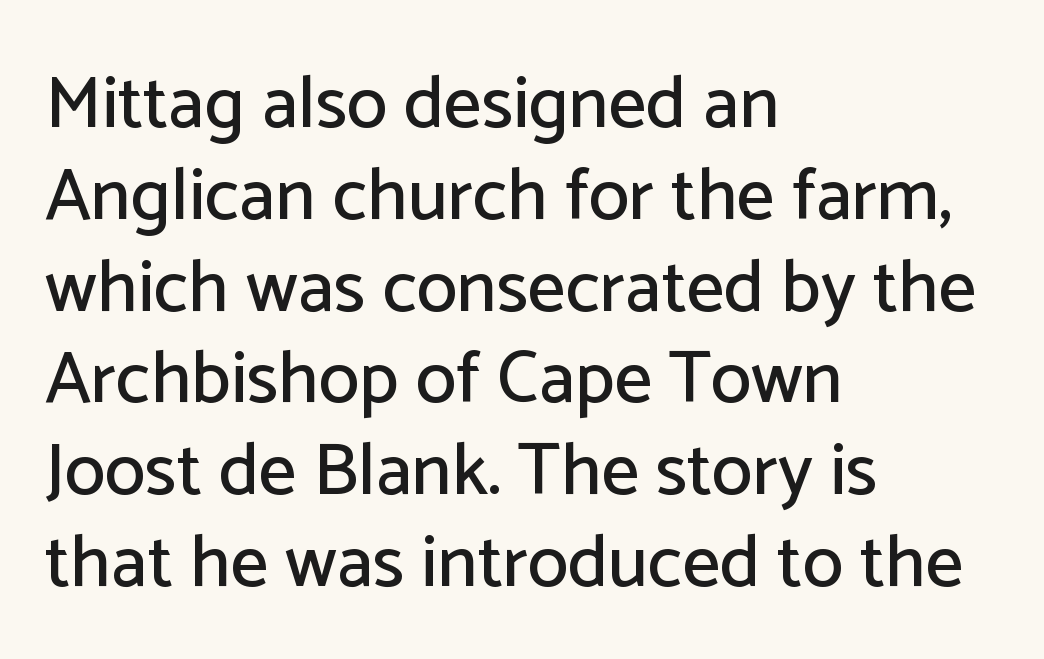
Q: Is the text italic (slanted)? A: No, it is upright.
Q: Is the typeface a serif or a sans-serif typeface? A: Sans-serif.
Q: Is the text underlined? A: No.
Q: How is the paragraph aligned? A: Left-aligned.
Q: Is the spacing between letters normal or unusually wide? A: Normal.
Q: Width (condensed, normal, or wide)? A: Normal.
Q: Stroke contrast? A: Low.
Q: x-height? A: Medium.
Q: Monospaced? A: No.
